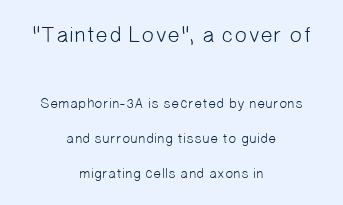
The lines in this sample share a center point and differ in where they start and stop. Is the lower block the larger one? No — the upper block carries the bigger type. Characters follow at the spacing the type designer built in. Ink coverage per letter is moderate at most. The space between consecutive lines is lavish.
